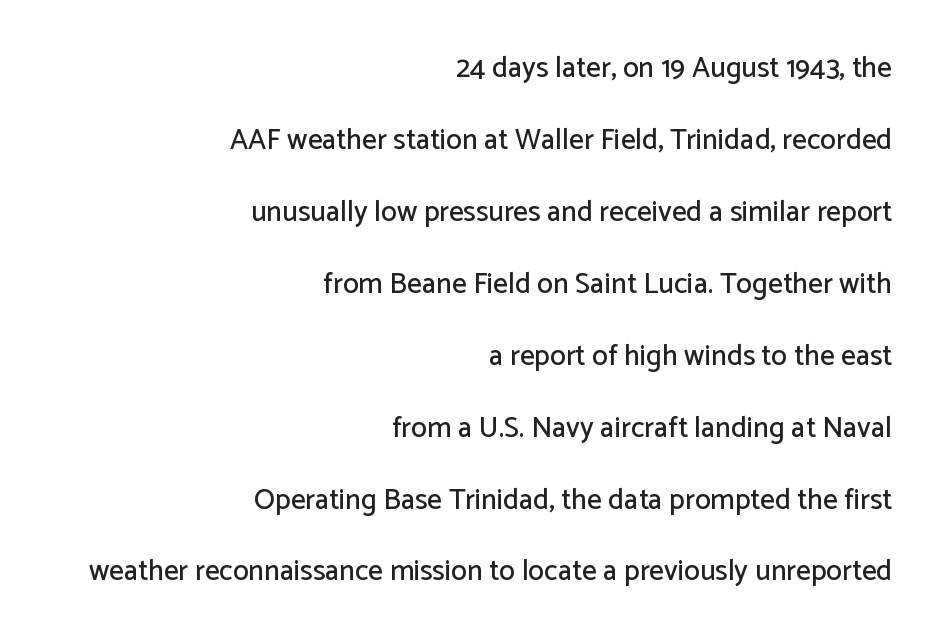
Q: Is the text italic (slanted)? A: No, it is upright.
Q: Is the typeface a serif or a sans-serif typeface? A: Sans-serif.
Q: Is the text underlined? A: No.
Q: How is the paragraph aligned? A: Right-aligned.
Q: Is the spacing between letters normal or unusually wide? A: Normal.
Q: Is the spacing between lines tight, normal or loose? A: Loose.
Q: Width (condensed, normal, or wide)? A: Normal.
Q: Stroke contrast? A: Low.
Q: x-height? A: Medium.
Q: Monospaced? A: No.
